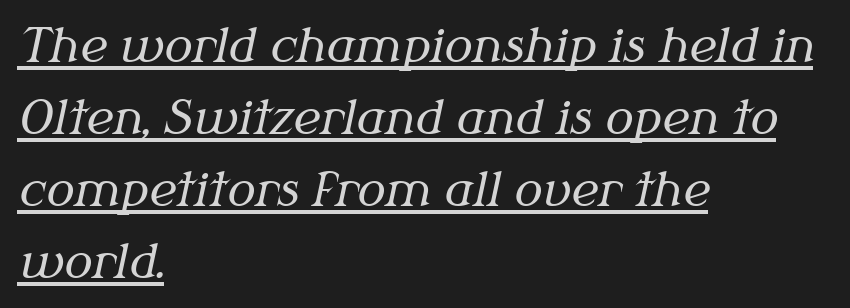
Q: Is the text bold? A: No.
Q: Is the text italic (slanted)? A: Yes, it leans right by about 12 degrees.
Q: Is the typeface a serif or a sans-serif typeface? A: Serif.
Q: Is the text underlined? A: Yes.
Q: How is the paragraph aligned? A: Left-aligned.
Q: Is the spacing between letters normal or unusually wide? A: Normal.
Q: Is the spacing between lines tight, normal or loose? A: Normal.
Q: Width (condensed, normal, or wide)? A: Normal.
Q: Stroke contrast? A: Medium.
Q: x-height? A: Medium.
Q: Monospaced? A: No.
